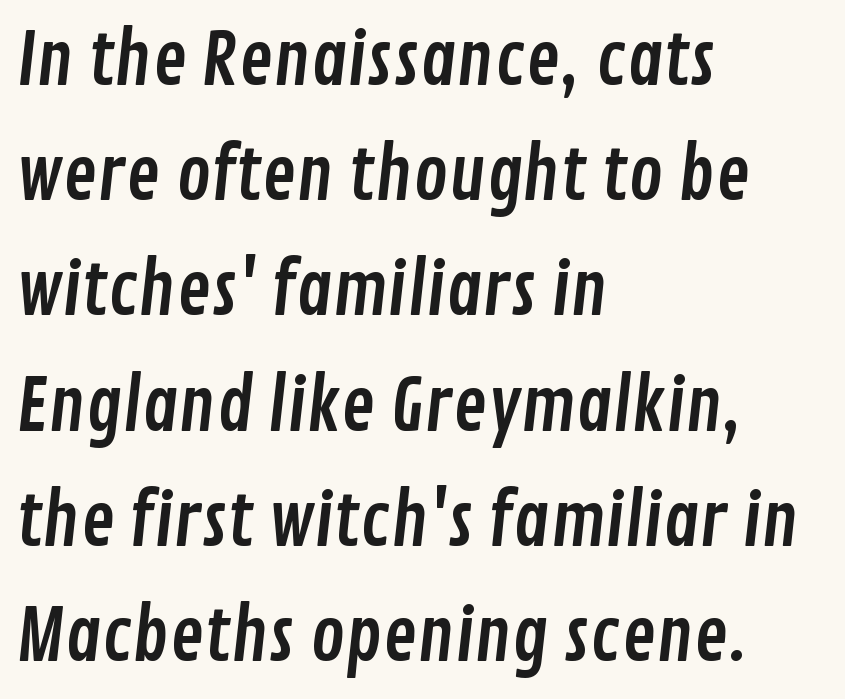
Q: Is the typeface a serif or a sans-serif typeface? A: Sans-serif.
Q: Is the text underlined? A: No.
Q: How is the paragraph aligned? A: Left-aligned.
Q: Is the spacing between letters normal or unusually wide? A: Normal.
Q: Is the spacing between lines tight, normal or loose? A: Normal.
Q: Width (condensed, normal, or wide)? A: Condensed.
Q: Stroke contrast? A: Low.
Q: x-height? A: Medium.
Q: Monospaced? A: No.
